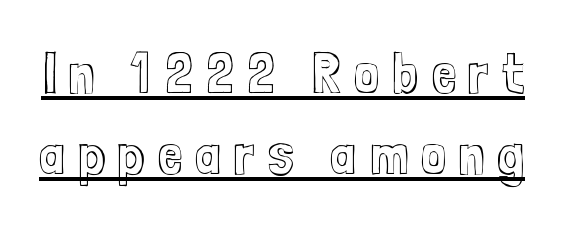
{"italic": "no", "width": "condensed", "x_height": "medium", "monospaced": "no", "underline": "yes", "line_spacing": "normal", "line_spacing_ratio": 1.42, "letter_spacing": "wide", "letter_spacing_em": 0.22, "glyph_px": 57}
